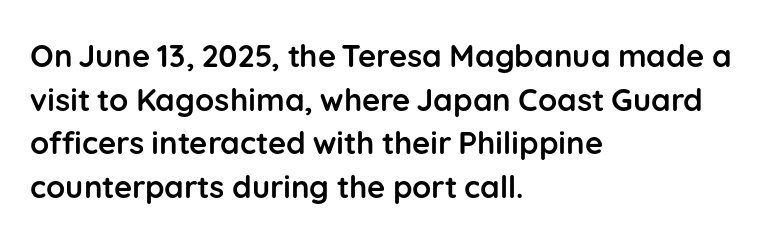
{"serif": "no", "italic": "no", "bold": "yes", "weight": "semibold", "width": "normal", "stroke_contrast": "low", "x_height": "medium", "monospaced": "no", "underline": "no", "align": "left", "line_spacing": "normal", "line_spacing_ratio": 1.41, "letter_spacing": "normal", "letter_spacing_em": 0.0, "glyph_px": 31}
